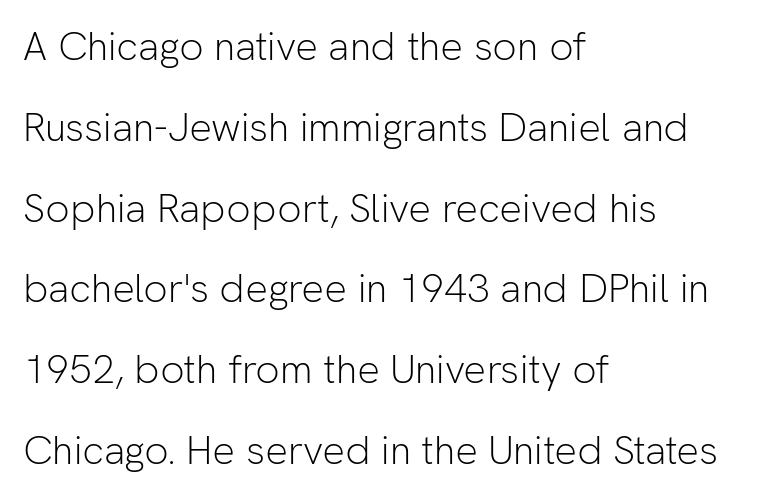
{"serif": "no", "italic": "no", "bold": "no", "weight": "light", "width": "normal", "stroke_contrast": "low", "x_height": "medium", "monospaced": "no", "underline": "no", "align": "left", "line_spacing": "loose", "line_spacing_ratio": 2.02, "letter_spacing": "normal", "letter_spacing_em": 0.0, "glyph_px": 40}
